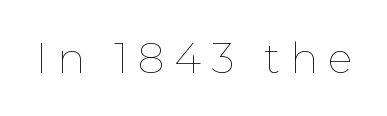
The image shows 42 px thin type, upright; set unusually wide letter spacing (+0.23 em), not underlined; low stroke contrast and a medium x-height.
